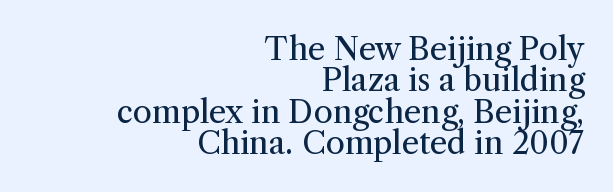
{"serif": "yes", "italic": "no", "bold": "no", "weight": "regular", "width": "normal", "stroke_contrast": "medium", "x_height": "medium", "monospaced": "no", "underline": "no", "align": "right", "line_spacing": "tight", "line_spacing_ratio": 1.01, "letter_spacing": "normal", "letter_spacing_em": 0.0, "glyph_px": 31}
